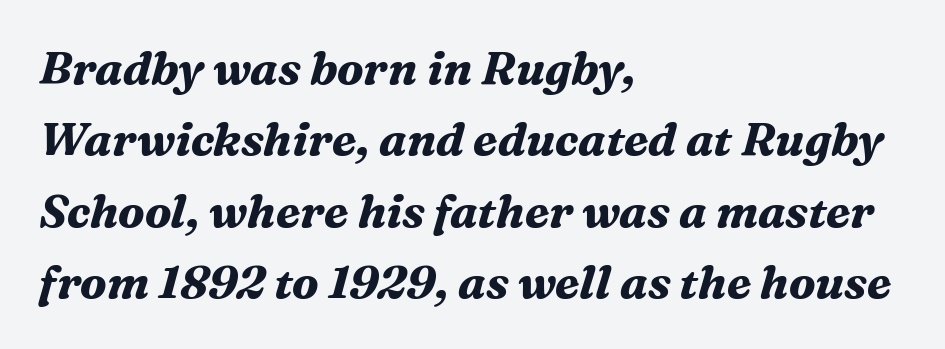
Q: Is the text bold? A: Yes.
Q: Is the text italic (slanted)? A: Yes, it leans right by about 16 degrees.
Q: Is the typeface a serif or a sans-serif typeface? A: Serif.
Q: Is the text underlined? A: No.
Q: How is the paragraph aligned? A: Left-aligned.
Q: Is the spacing between letters normal or unusually wide? A: Normal.
Q: Is the spacing between lines tight, normal or loose? A: Normal.
Q: Width (condensed, normal, or wide)? A: Normal.
Q: Stroke contrast? A: Medium.
Q: x-height? A: Medium.
Q: Monospaced? A: No.
